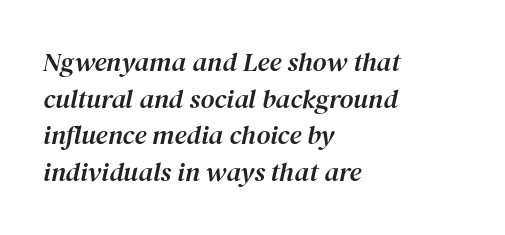
{"italic": "yes", "lean": "right", "slant_degrees": 12, "underline": "no", "align": "left", "line_spacing": "normal", "line_spacing_ratio": 1.36, "letter_spacing": "normal", "letter_spacing_em": 0.0, "glyph_px": 27}
